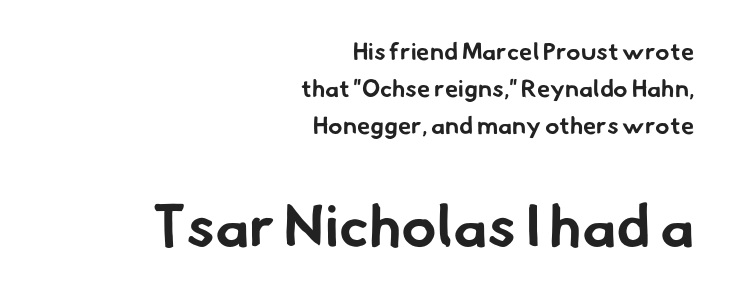
Q: Is the text bold? A: Yes.
Q: Is the typeface a serif or a sans-serif typeface? A: Sans-serif.
Q: Is the text underlined? A: No.
Q: How is the paragraph aligned? A: Right-aligned.
Q: Is the spacing between letters normal or unusually wide? A: Normal.
Q: Is the spacing between lines tight, normal or loose? A: Normal.
Q: Which block of text is set in a larger size, the first (top) or the second (bottom)? A: The second (bottom) one.
Q: Width (condensed, normal, or wide)? A: Normal.
Q: Stroke contrast? A: Low.
Q: x-height? A: Small.
Q: Monospaced? A: No.
